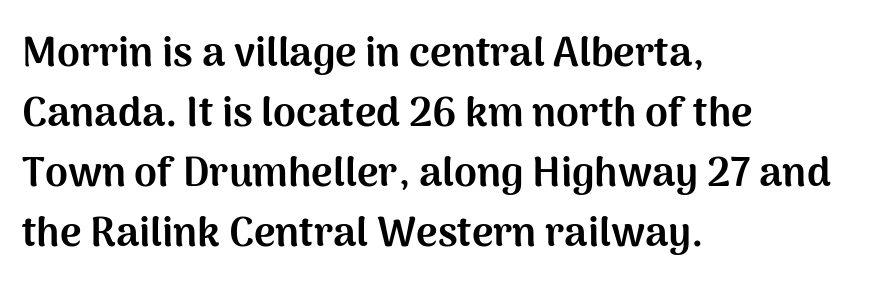
The image shows 41 px bold sans-serif type, upright; set left-aligned, normal line spacing (1.46x), normal letter spacing, not underlined; medium stroke contrast and a medium x-height.
